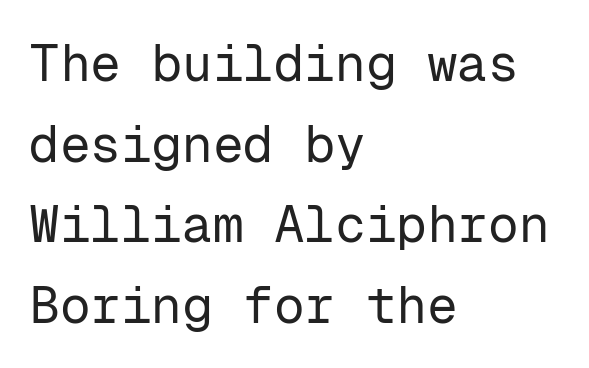
Q: Is the text bold? A: No.
Q: Is the text italic (slanted)? A: No, it is upright.
Q: Is the typeface a serif or a sans-serif typeface? A: Sans-serif.
Q: Is the text underlined? A: No.
Q: How is the paragraph aligned? A: Left-aligned.
Q: Is the spacing between letters normal or unusually wide? A: Normal.
Q: Is the spacing between lines tight, normal or loose? A: Normal.
Q: Width (condensed, normal, or wide)? A: Normal.
Q: Stroke contrast? A: Low.
Q: x-height? A: Medium.
Q: Monospaced? A: Yes.
